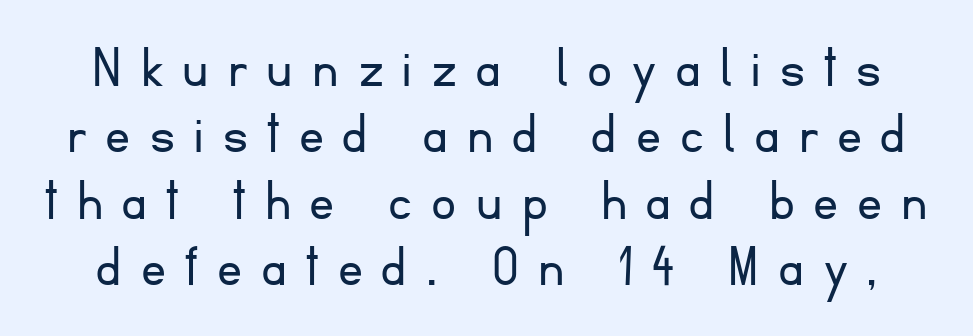
{"serif": "no", "italic": "no", "bold": "no", "weight": "light", "width": "normal", "stroke_contrast": "low", "x_height": "small", "monospaced": "no", "underline": "no", "line_spacing": "tight", "line_spacing_ratio": 1.07, "letter_spacing": "wide", "letter_spacing_em": 0.31, "glyph_px": 62}
